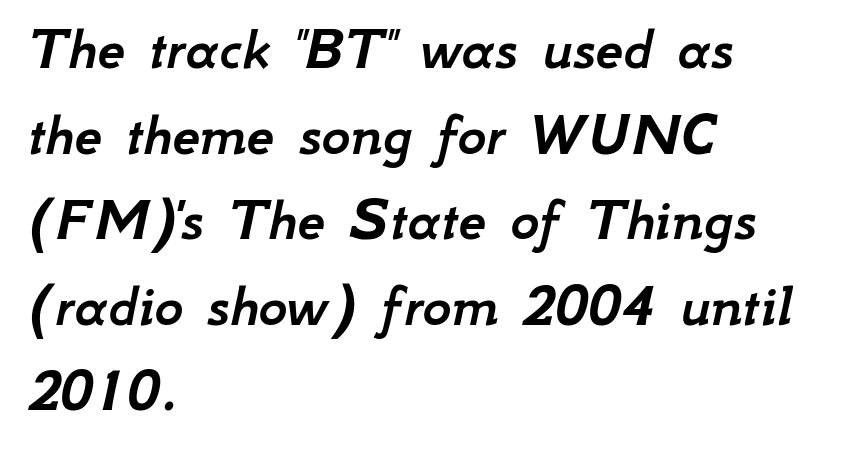
{"italic": "yes", "lean": "right", "slant_degrees": 12, "width": "normal", "stroke_contrast": "low", "x_height": "small", "monospaced": "no", "underline": "no", "align": "left", "line_spacing": "normal", "line_spacing_ratio": 1.38, "letter_spacing": "normal", "letter_spacing_em": 0.0, "glyph_px": 62}
